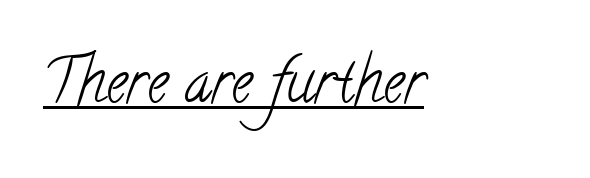
The image shows 59 px light, condensed serif type; set normal letter spacing, underlined; low stroke contrast and a small x-height.
